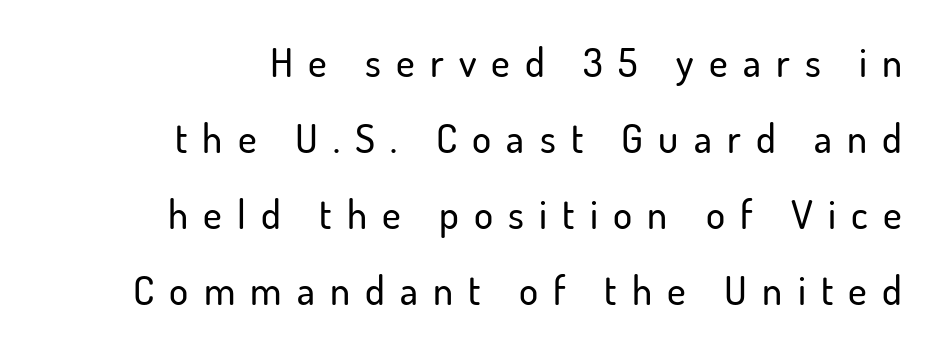
{"serif": "no", "italic": "no", "width": "normal", "stroke_contrast": "low", "x_height": "small", "monospaced": "no", "underline": "no", "align": "right", "line_spacing": "loose", "line_spacing_ratio": 1.9, "letter_spacing": "wide", "letter_spacing_em": 0.38, "glyph_px": 40}
